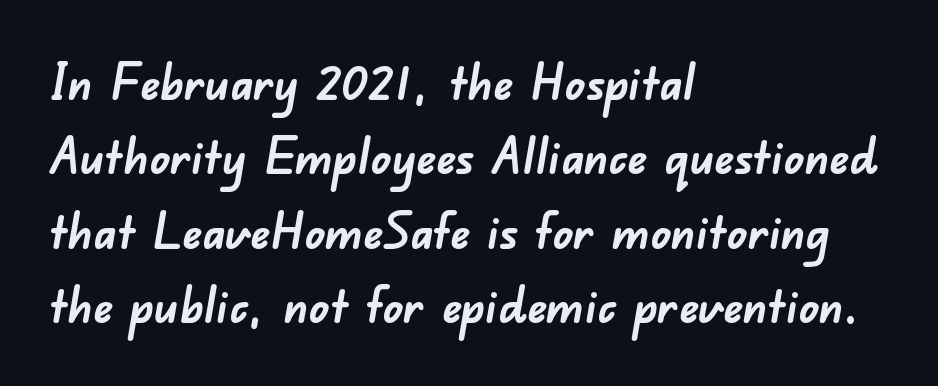
{"serif": "no", "bold": "yes", "weight": "semibold", "width": "normal", "stroke_contrast": "low", "x_height": "small", "monospaced": "no", "underline": "no", "align": "left", "line_spacing": "normal", "line_spacing_ratio": 1.52, "letter_spacing": "normal", "letter_spacing_em": 0.0, "glyph_px": 49}
